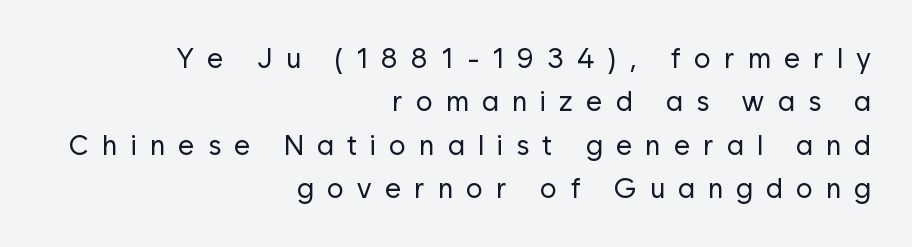
Do the characters align in a grid? No, the font is proportional. Nobody drew a line under any word here. These lines were composed using upright roman letters. Between one letter and the next there's a generous, obvious gap.
